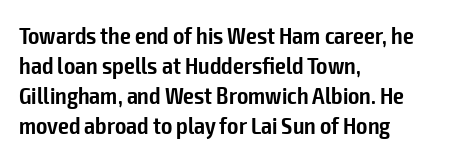
Q: Is the text bold? A: Semi-bold.
Q: Is the text italic (slanted)? A: No, it is upright.
Q: Is the text underlined? A: No.
Q: How is the paragraph aligned? A: Left-aligned.
Q: Is the spacing between letters normal or unusually wide? A: Normal.
Q: Is the spacing between lines tight, normal or loose? A: Normal.
